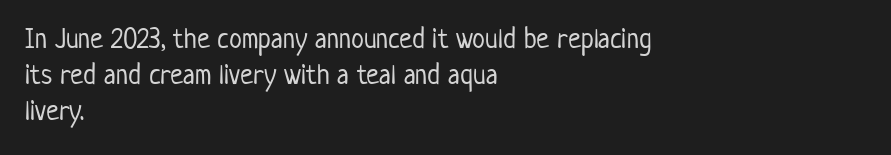
Q: Is the text bold? A: No.
Q: Is the text italic (slanted)? A: No, it is upright.
Q: Is the typeface a serif or a sans-serif typeface? A: Sans-serif.
Q: Is the text underlined? A: No.
Q: How is the paragraph aligned? A: Left-aligned.
Q: Is the spacing between letters normal or unusually wide? A: Normal.
Q: Is the spacing between lines tight, normal or loose? A: Normal.
Q: Width (condensed, normal, or wide)? A: Condensed.
Q: Stroke contrast? A: Low.
Q: x-height? A: Medium.
Q: Monospaced? A: No.
